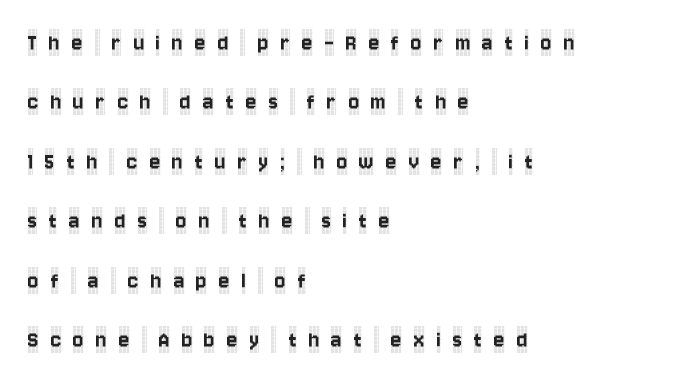
Vertical strokes here are truly vertical. Teacher's note: observe the even left margin — that is flush-left alignment. The string is rendered with underlining switched off. Between one letter and the next there's a generous, obvious gap. Loosely led — the rows are spread out.
